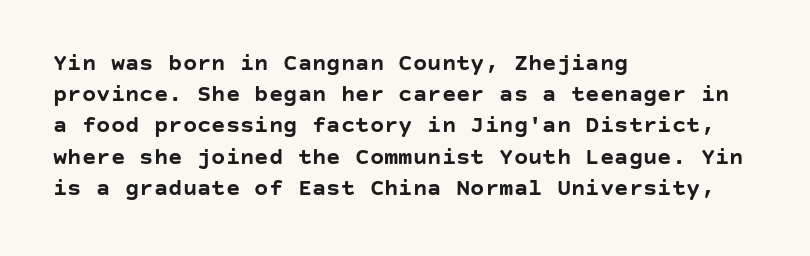
The image shows 24 px bold type, upright; set left-aligned, normal line spacing (1.3x), normal letter spacing, not underlined.
